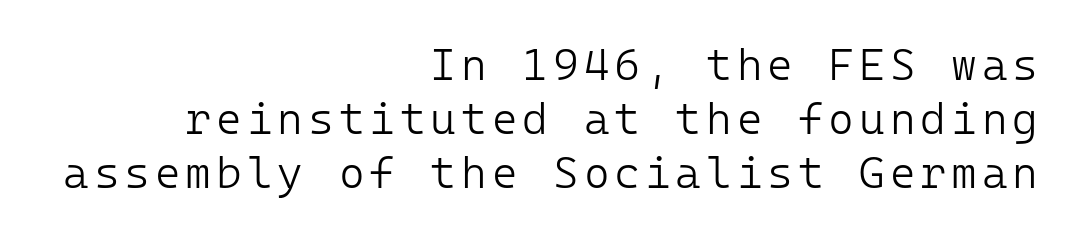
Q: Is the text bold? A: No.
Q: Is the text italic (slanted)? A: No, it is upright.
Q: Is the typeface a serif or a sans-serif typeface? A: Sans-serif.
Q: Is the text underlined? A: No.
Q: How is the paragraph aligned? A: Right-aligned.
Q: Width (condensed, normal, or wide)? A: Normal.
Q: Stroke contrast? A: Low.
Q: x-height? A: Medium.
